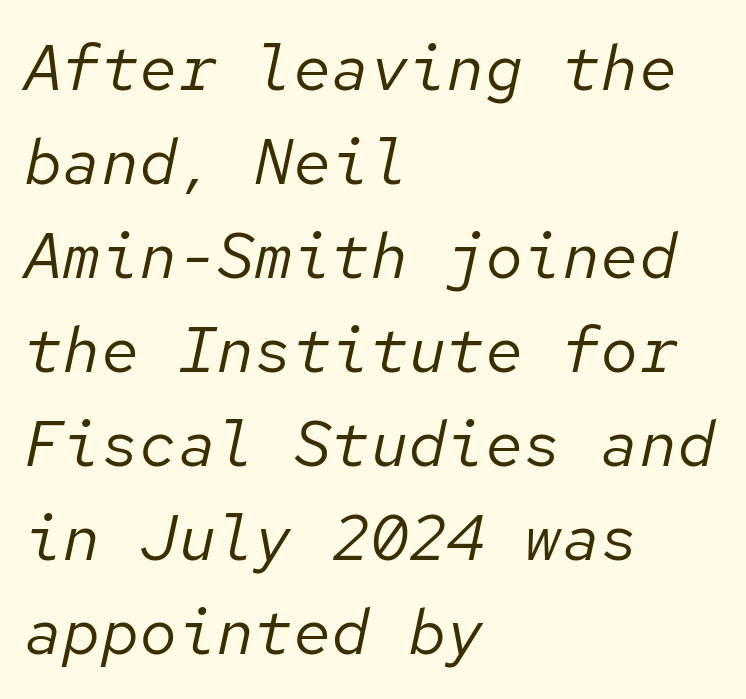
Line starts are locked; line ends wander. Here the glyphs are tracked normally, forming tight word shapes. This rendering features lettering with no underline. This block has exactly the height ordinary leading produces. Is the stroke heavy? The answer is a plain regular-or-lighter. The whole block is typeset with a tilt.
